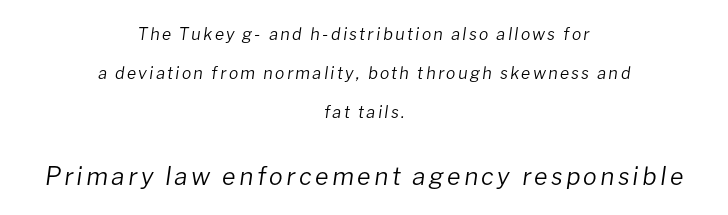
Italic: yes, the glyphs are oblique. Bold? No — there's no thickening of the strokes. Only glyphs here, with clear space below each row. The more generous point size was reserved for the lower chunk. Regarding leading, the lines here are spaced well apart.
